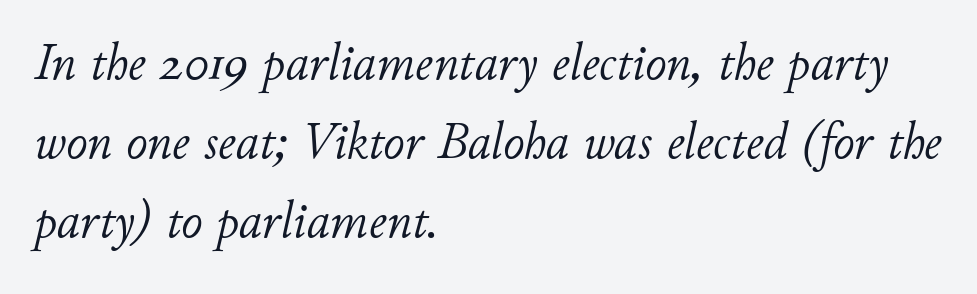
The passage shown stacks its lines at a standard gap. Unbolded letterforms with no extra heft. All the whitespace from short lines collects on the right. Varying glyph widths throughout — classic text-font behaviour. This rendering features lettering with no underline.
